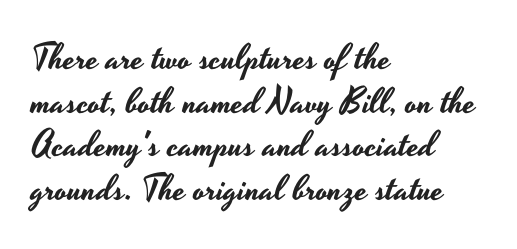
The image shows 36 px wide sans-serif type; set left-aligned, line spacing 1.21x, normal letter spacing, not underlined; low stroke contrast and a small x-height.
